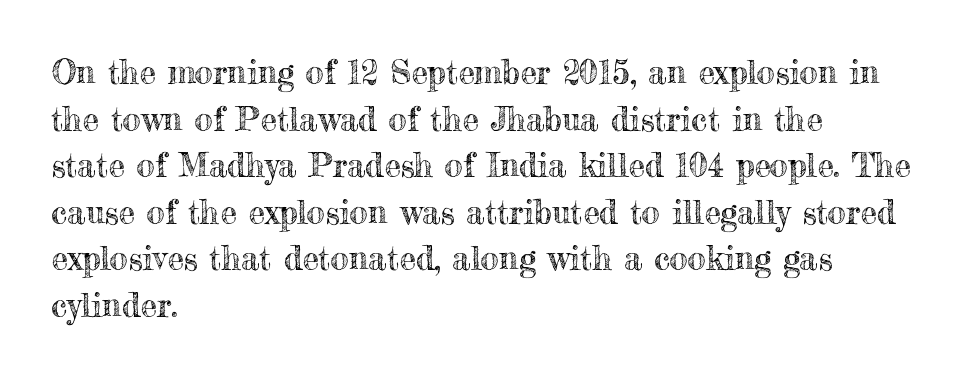
The image shows 33 px text type, upright; set left-aligned, normal line spacing (1.41x), normal letter spacing, not underlined; a small x-height.
